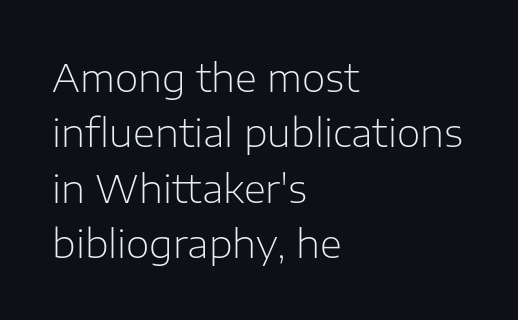
Character widths vary here, with narrow letters taking less room than wide ones. A light-to-regular cut is what we see here. Classification — sans serif. A typesetter would mark this as roman, not italic. The lines are quadded left. Underlining? Definitely not there.
